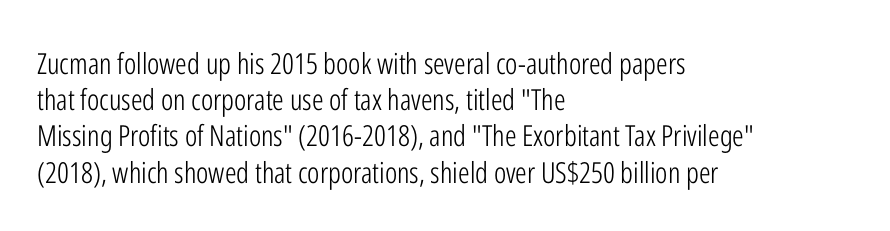
{"serif": "no", "italic": "no", "bold": "no", "weight": "light", "width": "condensed", "stroke_contrast": "low", "x_height": "medium", "monospaced": "no", "underline": "no", "align": "left", "line_spacing": "normal", "line_spacing_ratio": 1.25, "letter_spacing": "normal", "letter_spacing_em": 0.0, "glyph_px": 29}
